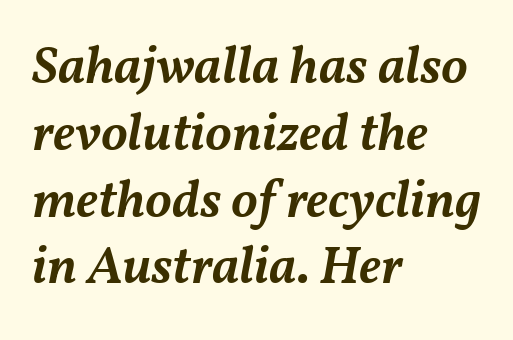
The image shows 53 px semibold type, italic (leaning right); set left-aligned, normal line spacing (1.26x), normal letter spacing, not underlined; medium stroke contrast and a medium x-height.
